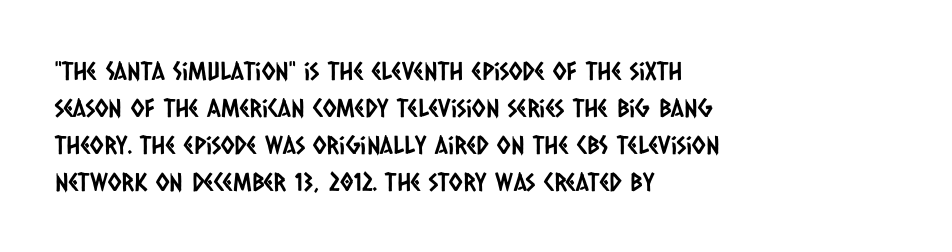
Q: Is the text underlined? A: No.
Q: How is the paragraph aligned? A: Left-aligned.
Q: Is the spacing between letters normal or unusually wide? A: Normal.
Q: Is the spacing between lines tight, normal or loose? A: Normal.
